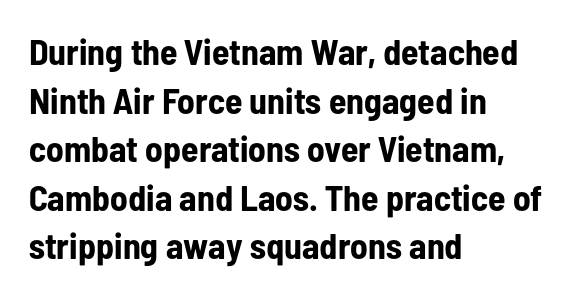
{"serif": "no", "italic": "no", "bold": "yes", "weight": "bold", "width": "condensed", "stroke_contrast": "low", "x_height": "medium", "monospaced": "no", "underline": "no", "align": "left", "line_spacing": "normal", "line_spacing_ratio": 1.35, "letter_spacing": "normal", "letter_spacing_em": 0.0, "glyph_px": 36}
